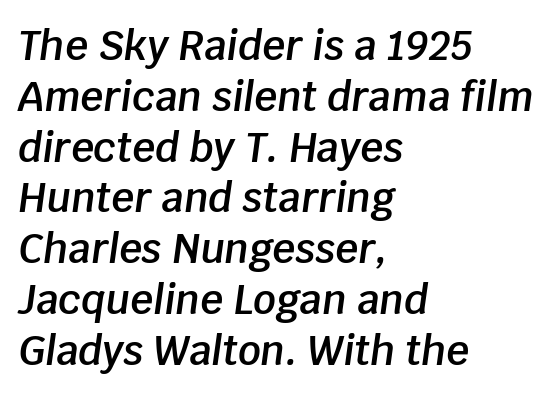
Q: Is the text bold? A: Semi-bold.
Q: Is the text italic (slanted)? A: Yes, it leans right by about 8 degrees.
Q: Is the text underlined? A: No.
Q: How is the paragraph aligned? A: Left-aligned.
Q: Is the spacing between letters normal or unusually wide? A: Normal.
Q: Is the spacing between lines tight, normal or loose? A: Normal.
Q: Width (condensed, normal, or wide)? A: Normal.
Q: Stroke contrast? A: Low.
Q: x-height? A: Large.
Q: Monospaced? A: No.
